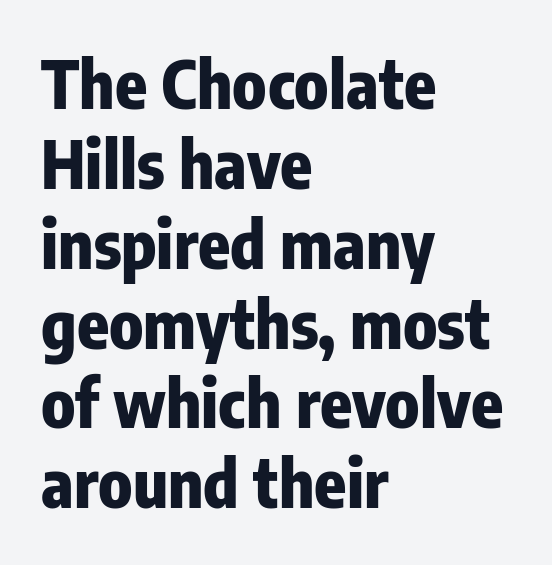
Look at the bottom of the vertical strokes: they stop flat, with no serifs. The specimen reads as upright at a glance. The face used here is rendered with its standard letterfit. Quick note: underline off. One-word summary of the alignment: left. Is the type bold? Yes — the strokes are clearly thick and heavy.
